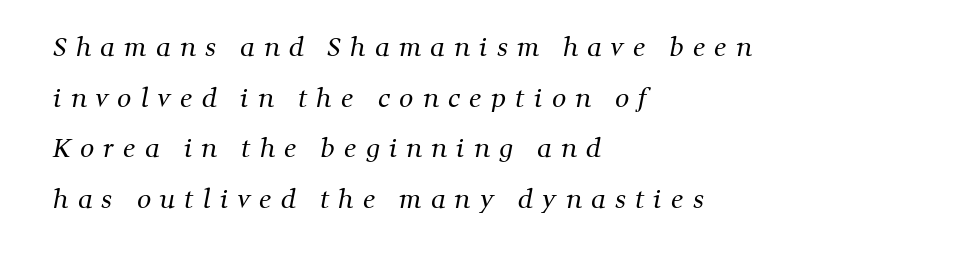
{"bold": "no", "underline": "no", "align": "left", "line_spacing": "loose", "line_spacing_ratio": 2.03, "letter_spacing": "wide", "letter_spacing_em": 0.37, "glyph_px": 25}
